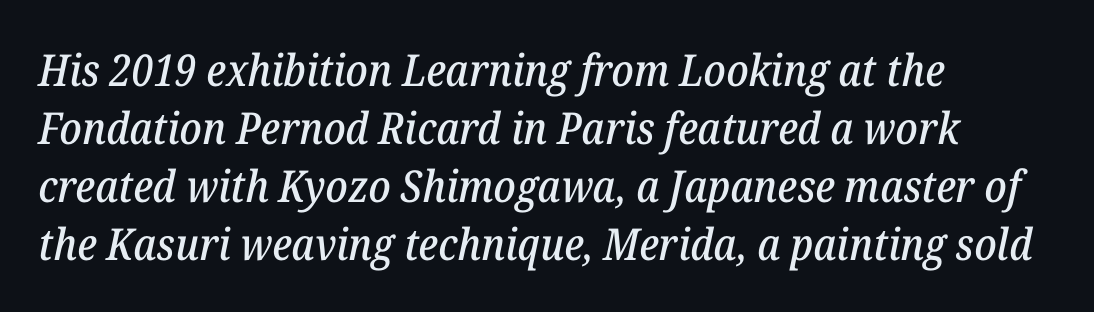
Q: Is the text italic (slanted)? A: Yes, it leans right by about 12 degrees.
Q: Is the typeface a serif or a sans-serif typeface? A: Serif.
Q: Is the text underlined? A: No.
Q: How is the paragraph aligned? A: Left-aligned.
Q: Is the spacing between letters normal or unusually wide? A: Normal.
Q: Is the spacing between lines tight, normal or loose? A: Normal.
Q: Width (condensed, normal, or wide)? A: Normal.
Q: Stroke contrast? A: Low.
Q: x-height? A: Medium.
Q: Monospaced? A: No.
